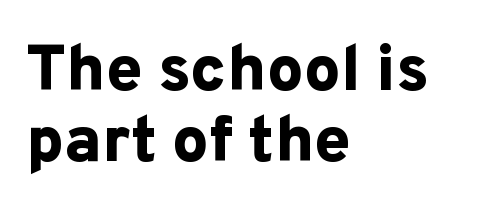
Each word holds together tightly as a unit, with standard inter-letter gaps. Whoever set this chose condensed vertical rhythm over breathing room. The space beneath each line is pristine and unruled. Bold? Absolutely — the strokes are thick and heavy. Caption: multi-line text, flush left, ragged right.
